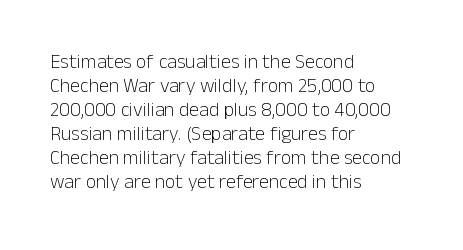
{"italic": "no", "bold": "no", "underline": "no", "align": "left", "line_spacing_ratio": 1.2, "letter_spacing": "normal", "letter_spacing_em": 0.0, "glyph_px": 20}
